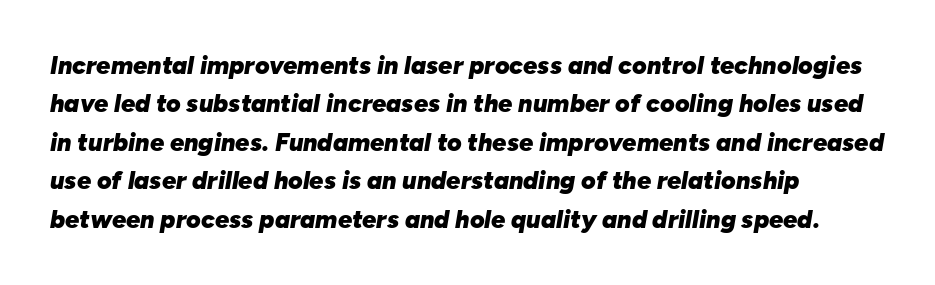
The image shows 25 px bold type, italic (leaning right); set left-aligned, normal line spacing (1.54x), normal letter spacing, not underlined.
